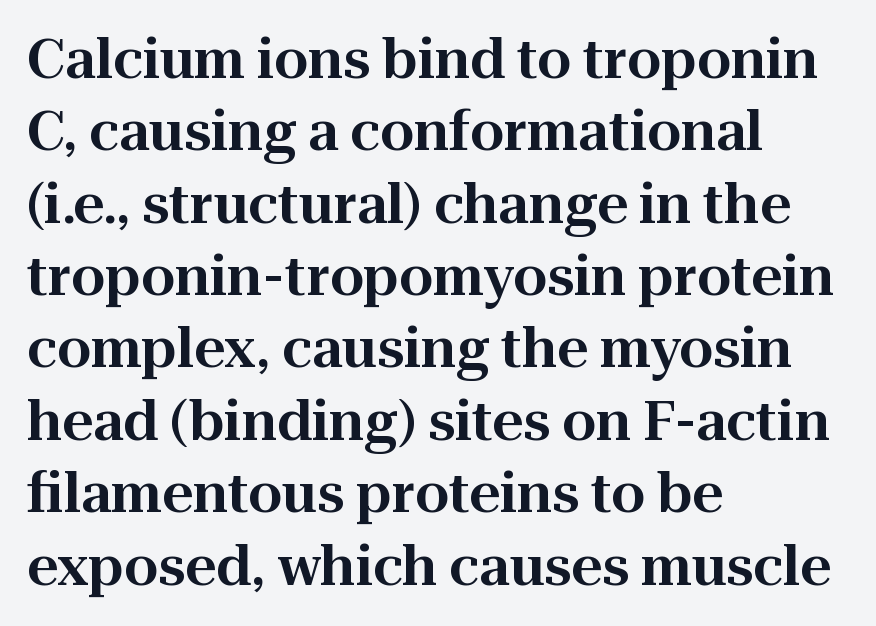
Q: Is the text italic (slanted)? A: No, it is upright.
Q: Is the typeface a serif or a sans-serif typeface? A: Serif.
Q: Is the text underlined? A: No.
Q: How is the paragraph aligned? A: Left-aligned.
Q: Is the spacing between letters normal or unusually wide? A: Normal.
Q: Is the spacing between lines tight, normal or loose? A: Normal.
Q: Width (condensed, normal, or wide)? A: Normal.
Q: Stroke contrast? A: High.
Q: x-height? A: Medium.
Q: Monospaced? A: No.
